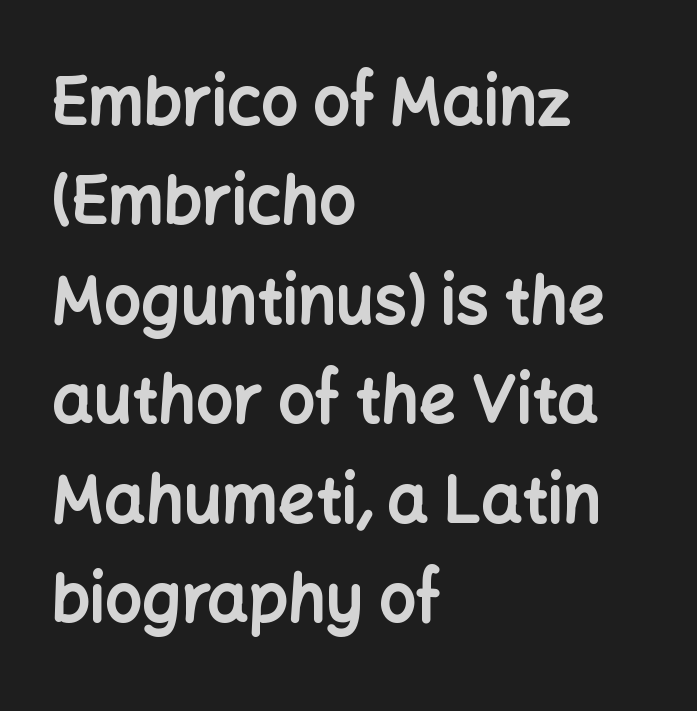
{"serif": "no", "italic": "no", "bold": "yes", "weight": "bold", "width": "normal", "stroke_contrast": "low", "x_height": "medium", "monospaced": "no", "underline": "no", "align": "left", "line_spacing": "normal", "line_spacing_ratio": 1.53, "letter_spacing": "normal", "letter_spacing_em": 0.0, "glyph_px": 65}
